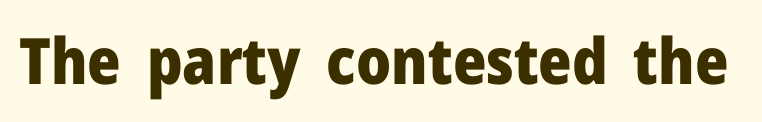
Between one letter and the next there's only the usual sliver of space. Note the varied advance widths — an 'i' is clearly narrower than an 'm'. Rendered with straight, roman letterforms. Beneath every word, the page is bare. Plenty of ink on the page — the face is bold.
